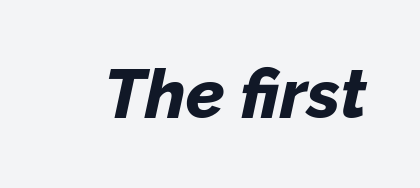
The image shows 69 px bold type, italic (leaning right); set normal letter spacing, not underlined; low stroke contrast and a medium x-height.
